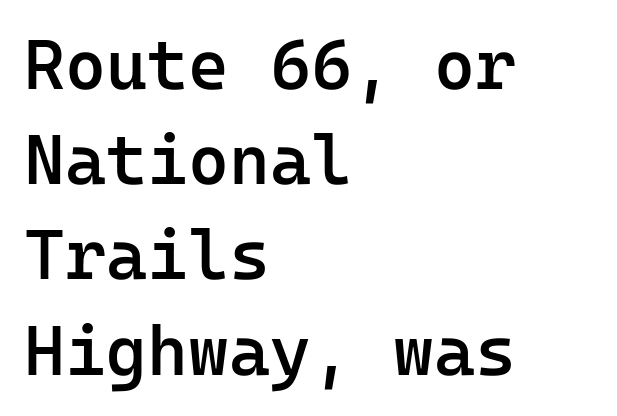
{"serif": "no", "italic": "no", "bold": "semi", "weight": "semibold", "width": "normal", "stroke_contrast": "low", "x_height": "medium", "monospaced": "yes", "underline": "no", "align": "left", "line_spacing": "normal", "line_spacing_ratio": 1.36, "letter_spacing": "normal", "letter_spacing_em": 0.0, "glyph_px": 70}
